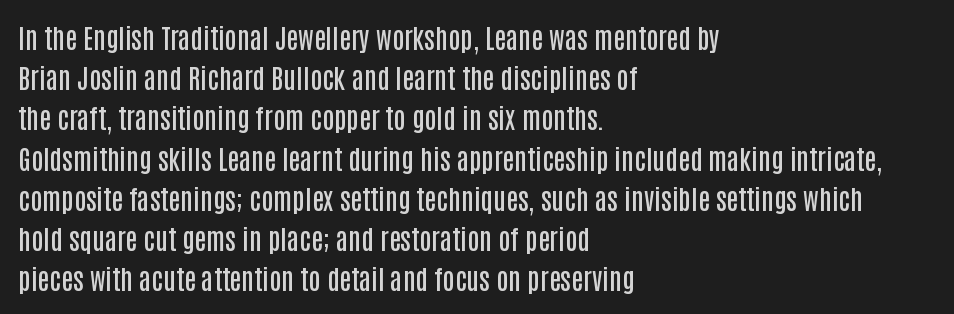
The paragraph has a hard left edge and a soft right edge. Nobody drew a line under any word here. Notice how descenders clear the ascenders below comfortably — that's standard leading. Its strokes are somewhat broadened, the hallmark of semibold type. The axis of the letterforms is exactly vertical. The letterforms sit shoulder to shoulder at normal distance.
